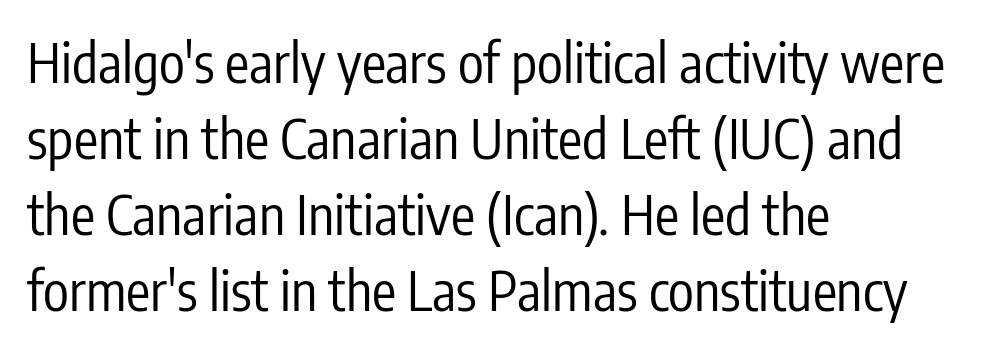
Q: Is the text bold? A: No.
Q: Is the text italic (slanted)? A: No, it is upright.
Q: Is the typeface a serif or a sans-serif typeface? A: Sans-serif.
Q: Is the text underlined? A: No.
Q: How is the paragraph aligned? A: Left-aligned.
Q: Is the spacing between letters normal or unusually wide? A: Normal.
Q: Is the spacing between lines tight, normal or loose? A: Normal.
Q: Width (condensed, normal, or wide)? A: Condensed.
Q: Stroke contrast? A: Low.
Q: x-height? A: Medium.
Q: Monospaced? A: No.
